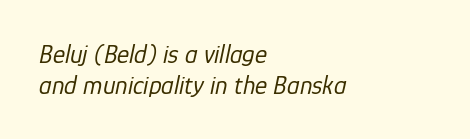
{"italic": "yes", "lean": "right", "slant_degrees": 12, "bold": "no", "underline": "no", "align": "left", "line_spacing_ratio": 1.19, "letter_spacing": "normal", "letter_spacing_em": 0.0, "glyph_px": 26}
